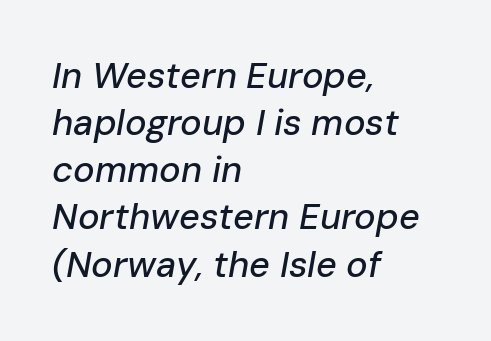
Is this a fixed-width face? No — the glyphs have proportional, varying widths. Emphasis-style slanted type is in use. Plain, unruled lines of type. One glance says typical: line gaps are just what's usual. Layout note: lines flush left.
